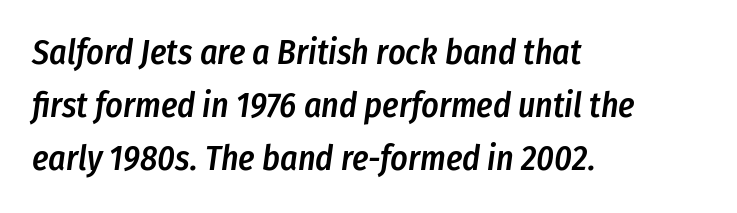
{"italic": "yes", "lean": "right", "slant_degrees": 8, "bold": "semi", "weight": "semibold", "width": "condensed", "stroke_contrast": "low", "x_height": "medium", "monospaced": "no", "underline": "no", "align": "left", "line_spacing": "normal", "line_spacing_ratio": 1.56, "letter_spacing": "normal", "letter_spacing_em": 0.0, "glyph_px": 34}
